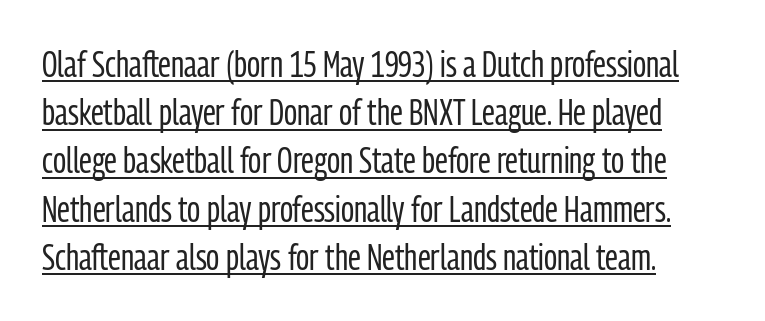
Q: Is the text bold? A: No.
Q: Is the text italic (slanted)? A: No, it is upright.
Q: Is the typeface a serif or a sans-serif typeface? A: Sans-serif.
Q: Is the text underlined? A: Yes.
Q: Is the spacing between letters normal or unusually wide? A: Normal.
Q: Is the spacing between lines tight, normal or loose? A: Normal.
Q: Width (condensed, normal, or wide)? A: Condensed.
Q: Stroke contrast? A: Low.
Q: x-height? A: Medium.
Q: Monospaced? A: No.
